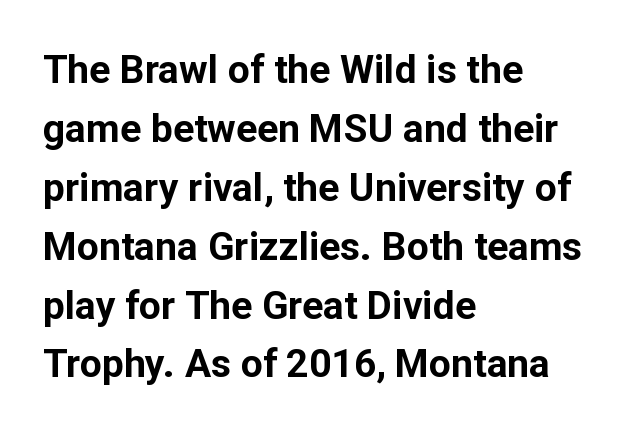
{"serif": "no", "italic": "no", "bold": "yes", "weight": "bold", "width": "normal", "stroke_contrast": "low", "x_height": "medium", "monospaced": "no", "underline": "no", "align": "left", "line_spacing": "normal", "line_spacing_ratio": 1.51, "letter_spacing": "normal", "letter_spacing_em": 0.0, "glyph_px": 39}
